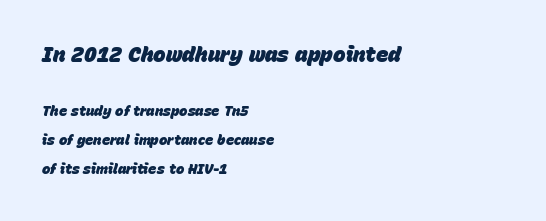
{"italic": "yes", "lean": "right", "slant_degrees": 15, "bold": "yes", "underline": "no", "align": "left", "line_spacing": "loose", "line_spacing_ratio": 2.07, "letter_spacing": "normal", "letter_spacing_em": 0.0, "larger_block": "first", "size_ratio": 1.5, "glyph_px": 21}
